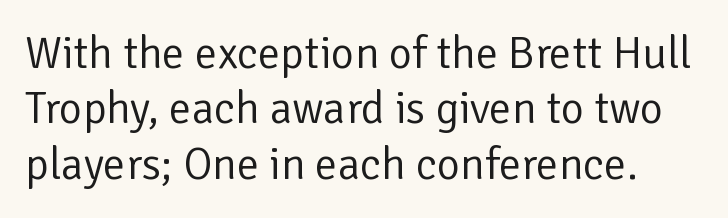
The image shows 45 px regular-weight sans-serif type, upright; set line spacing 1.23x, normal letter spacing, not underlined; low stroke contrast and a medium x-height.
